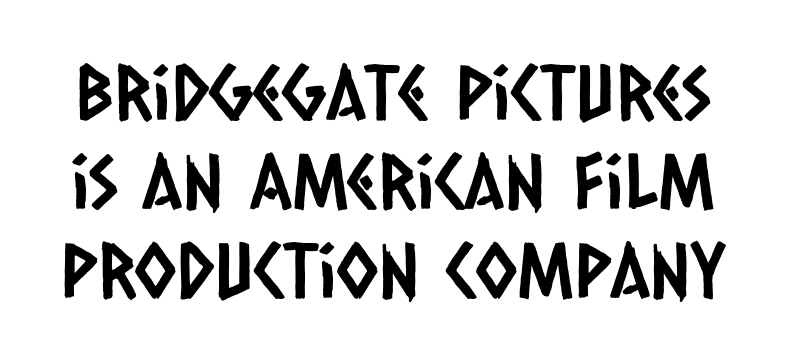
Typographically, this falls in the sans-serif category. No extra tracking has been applied to these lines. This sample has the flowing, uneven cadence of proportional lettering. Any mark beneath the type? The region is blank.
